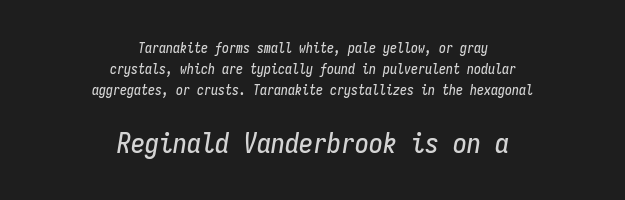
Q: Is the text italic (slanted)? A: Yes, it leans right by about 9 degrees.
Q: Is the text underlined? A: No.
Q: How is the paragraph aligned? A: Centered.
Q: Is the spacing between letters normal or unusually wide? A: Normal.
Q: Is the spacing between lines tight, normal or loose? A: Normal.
Q: Which block of text is set in a larger size, the first (top) or the second (bottom)? A: The second (bottom) one.
Q: Width (condensed, normal, or wide)? A: Condensed.
Q: Stroke contrast? A: Low.
Q: x-height? A: Medium.
Q: Monospaced? A: Yes.
